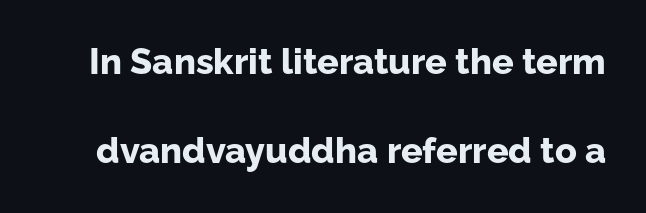
Has an underline been added? It has not. Honestly, the letter spacing is just normal — you wouldn't notice it. The rendering shows plain stroke endings on the letterforms — a sans-serif design. Emphasis by weight is at full strength: bold. Rendered with straight, roman letterforms.
